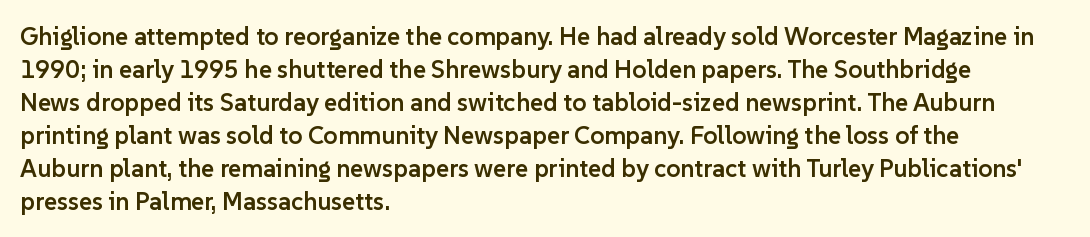
Q: Is the text bold? A: Semi-bold.
Q: Is the text italic (slanted)? A: No, it is upright.
Q: Is the text underlined? A: No.
Q: How is the paragraph aligned? A: Left-aligned.
Q: Is the spacing between letters normal or unusually wide? A: Normal.
Q: Is the spacing between lines tight, normal or loose? A: Normal.
